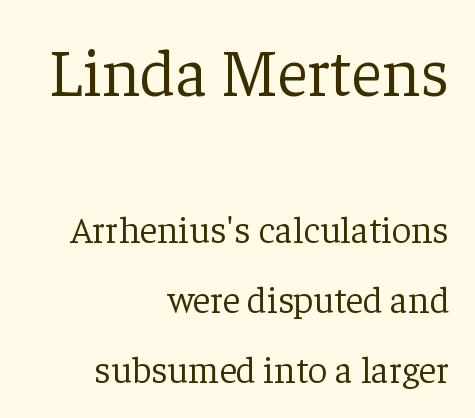
Q: Is the text bold? A: No.
Q: Is the text italic (slanted)? A: No, it is upright.
Q: Is the typeface a serif or a sans-serif typeface? A: Serif.
Q: Is the text underlined? A: No.
Q: How is the paragraph aligned? A: Right-aligned.
Q: Is the spacing between letters normal or unusually wide? A: Normal.
Q: Which block of text is set in a larger size, the first (top) or the second (bottom)? A: The first (top) one.
Q: Width (condensed, normal, or wide)? A: Normal.
Q: Stroke contrast? A: Low.
Q: x-height? A: Medium.
Q: Monospaced? A: No.
